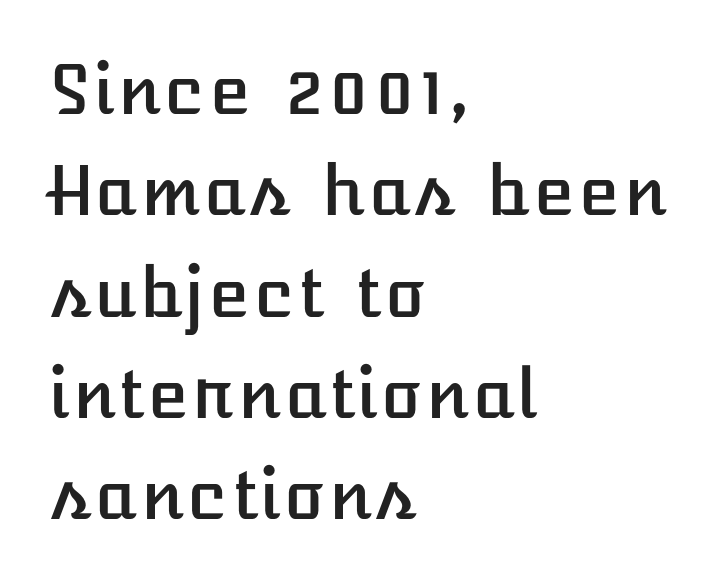
{"italic": "no", "width": "normal", "stroke_contrast": "low", "x_height": "medium", "underline": "no", "align": "left", "line_spacing": "normal", "line_spacing_ratio": 1.49, "letter_spacing": "normal", "letter_spacing_em": 0.0, "glyph_px": 68}
